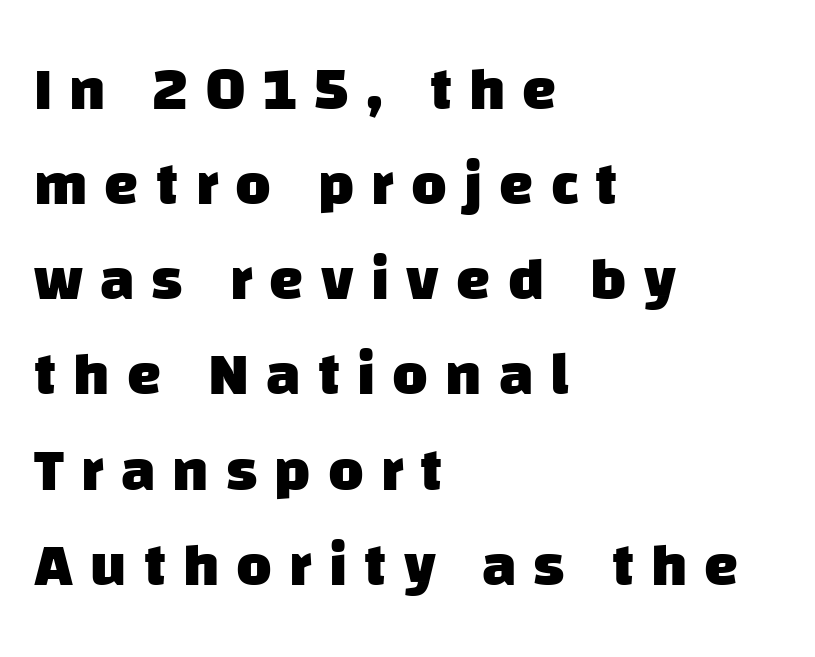
The image shows 61 px heavy sans-serif type; set left-aligned, normal line spacing (1.56x), unusually wide letter spacing (+0.28 em), not underlined; low stroke contrast and a large x-height.
